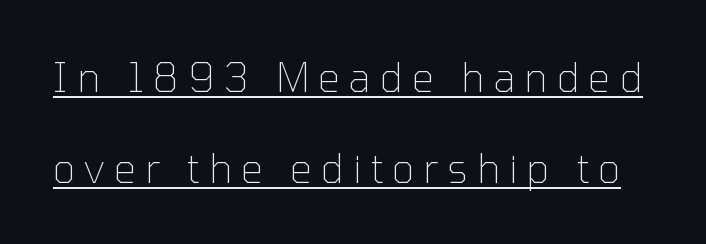
Stroke thickness stays within the range of a standard reading face or lighter. The typeface chosen for these lines omits serifs. This sample trades compactness for vertical openness between lines. The passage shown is underscored from start to finish.
